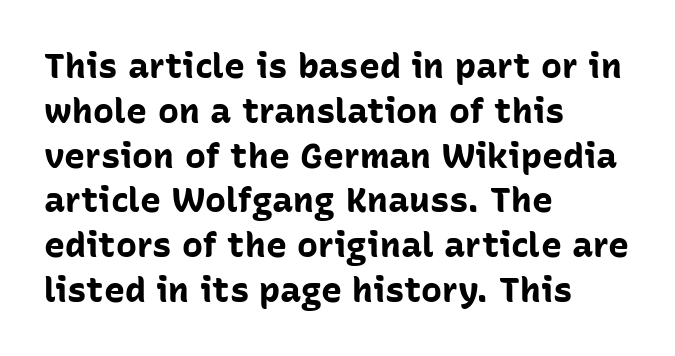
Caption: standard tracking, unaltered. Leading matches the norm, producing a regular column. Examine the stroke ends and you'll find no serifs. Notice how the passage keeps a crisp vertical edge on the left only. The glyphs are unaccompanied by any horizontal stroke below them. Notice how the stems are strictly vertical — no italics here.
